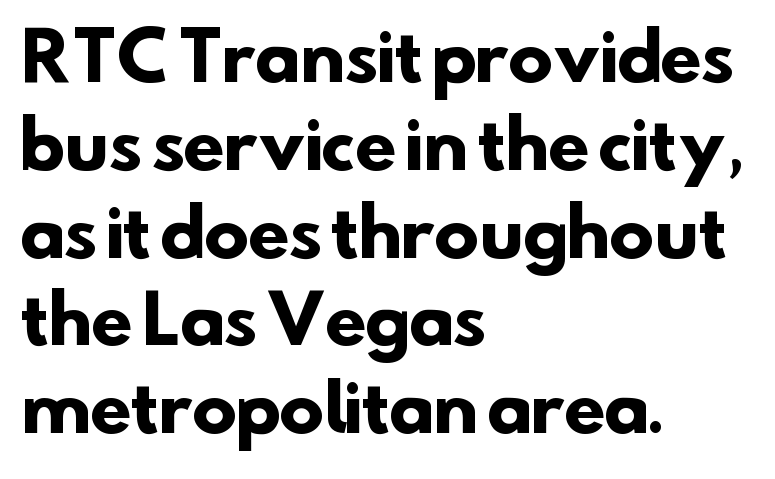
The image shows 67 px heavy sans-serif type; set left-aligned, normal line spacing (1.31x), normal letter spacing, not underlined; low stroke contrast and a small x-height.
